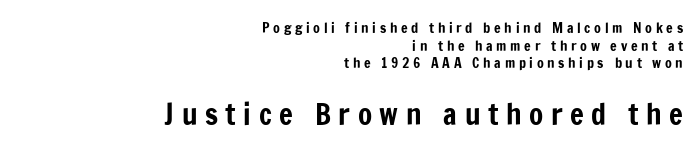
The image shows 29 px condensed sans-serif type, upright; set right-aligned, normal line spacing (1.26x), unusually wide letter spacing (+0.26 em), not underlined; the second (bottom) block is 2.07x larger; low stroke contrast and a medium x-height.
